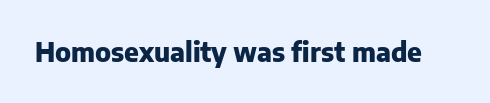
Q: Is the text bold? A: Yes.
Q: Is the text italic (slanted)? A: No, it is upright.
Q: Is the text underlined? A: No.
Q: Is the spacing between letters normal or unusually wide? A: Normal.
